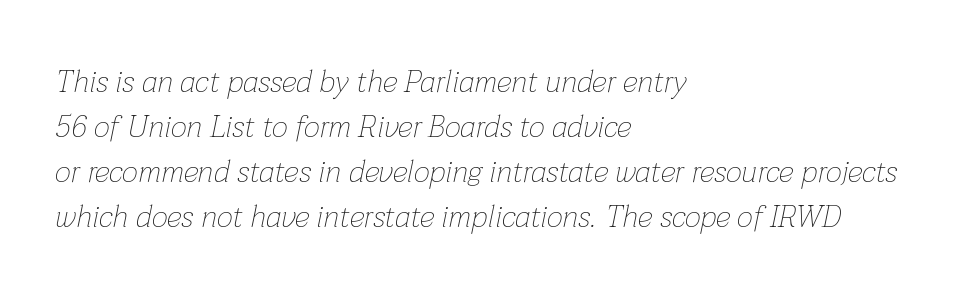
The letters sit at their default tracking, neither squeezed nor spread. The whole block is typeset with a tilt. The lines are quadded left. This block has exactly the height ordinary leading produces.
